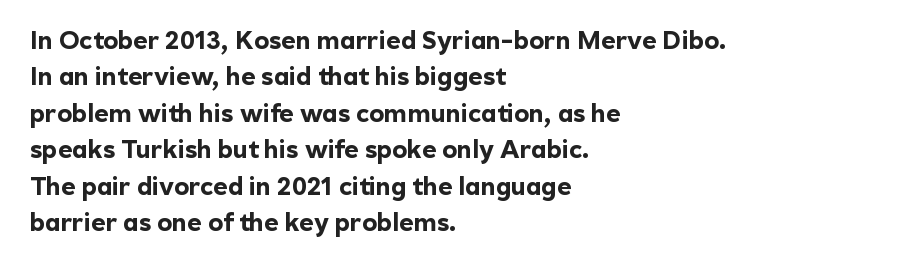
Q: Is the text bold? A: Yes.
Q: Is the text italic (slanted)? A: No, it is upright.
Q: Is the text underlined? A: No.
Q: How is the paragraph aligned? A: Left-aligned.
Q: Is the spacing between letters normal or unusually wide? A: Normal.
Q: Is the spacing between lines tight, normal or loose? A: Normal.
